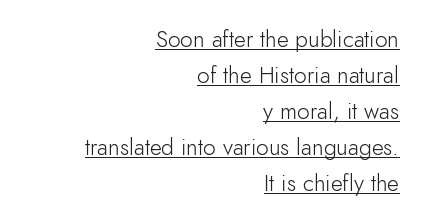
{"italic": "no", "bold": "no", "underline": "yes", "align": "right", "line_spacing": "normal", "line_spacing_ratio": 1.56, "letter_spacing": "normal", "letter_spacing_em": 0.0, "glyph_px": 23}
